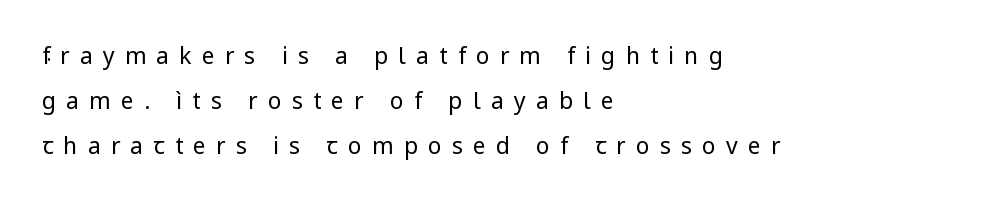
The image shows 23 px text type, upright; set left-aligned, loose line spacing (1.95x), unusually wide letter spacing (+0.44 em), not underlined.
